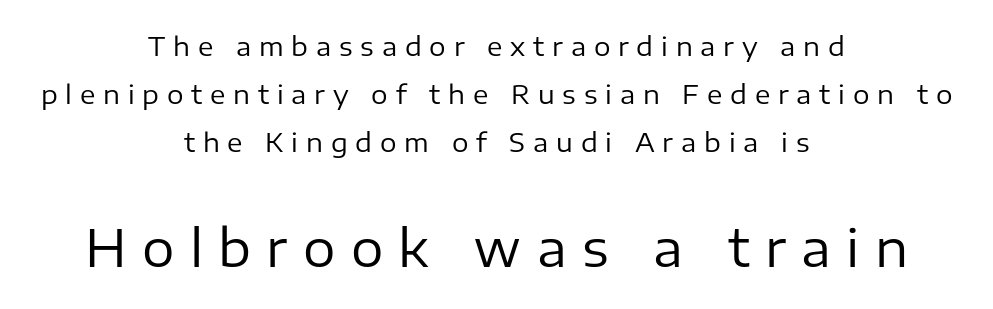
The image shows 51 px regular-weight sans-serif type, upright; set centered, line spacing 1.85x, unusually wide letter spacing (+0.3 em), not underlined; the second (bottom) block is 1.96x larger; low stroke contrast and a medium x-height.
